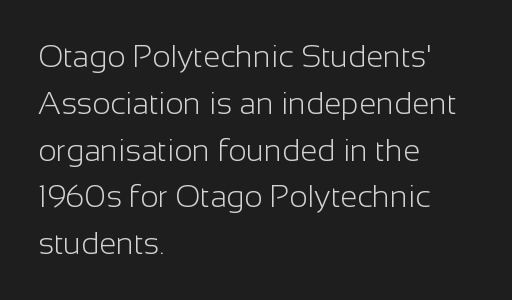
{"serif": "no", "italic": "no", "bold": "no", "weight": "light", "width": "normal", "stroke_contrast": "low", "x_height": "medium", "monospaced": "no", "underline": "no", "align": "left", "line_spacing": "normal", "line_spacing_ratio": 1.51, "letter_spacing": "normal", "letter_spacing_em": 0.0, "glyph_px": 31}
